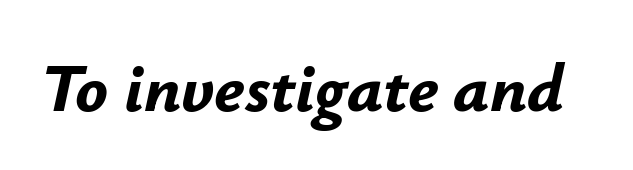
{"italic": "yes", "lean": "right", "slant_degrees": 12, "bold": "yes", "weight": "bold", "width": "normal", "stroke_contrast": "low", "x_height": "small", "monospaced": "no", "underline": "no", "letter_spacing": "normal", "letter_spacing_em": 0.0, "glyph_px": 68}
